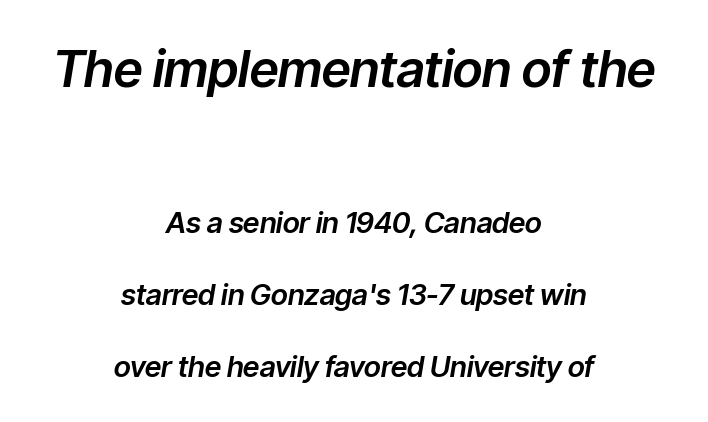
Q: Is the text italic (slanted)? A: Yes, it leans right by about 9 degrees.
Q: Is the text underlined? A: No.
Q: How is the paragraph aligned? A: Centered.
Q: Is the spacing between letters normal or unusually wide? A: Normal.
Q: Is the spacing between lines tight, normal or loose? A: Loose.
Q: Which block of text is set in a larger size, the first (top) or the second (bottom)? A: The first (top) one.
Q: Width (condensed, normal, or wide)? A: Normal.
Q: Stroke contrast? A: Low.
Q: x-height? A: Medium.
Q: Monospaced? A: No.
